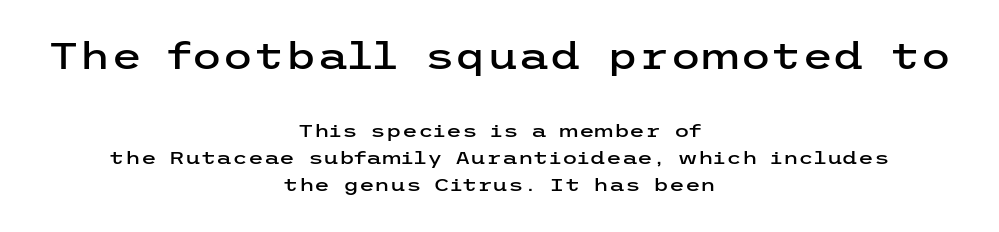
Normally led — the rows are evenly, conventionally spaced. The block sitting higher on the canvas is the one with enlarged characters. Honestly, the letter spacing is just normal — you wouldn't notice it. These lines are centered, leaving both edges ragged. Every stem runs plumb, perpendicular to the baseline. Check where the strokes stop: nothing finishes them off — pure sans.
